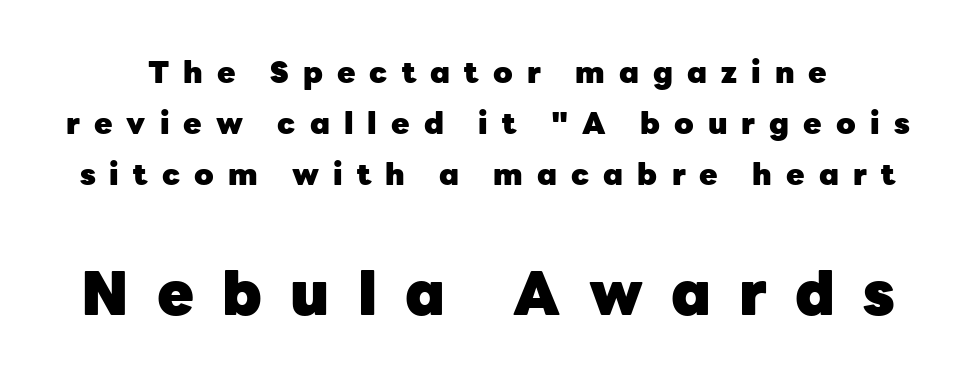
Check the space under the baseline: it is left empty. The lettering holds an erect, upright posture throughout. Grotesque or geometric, the face here clearly has no serifs. The more generous point size was reserved for the lower chunk. Tracking here is generous; glyphs stand well apart from one another. The passage shown is typed in a proportional face where columns would drift.
